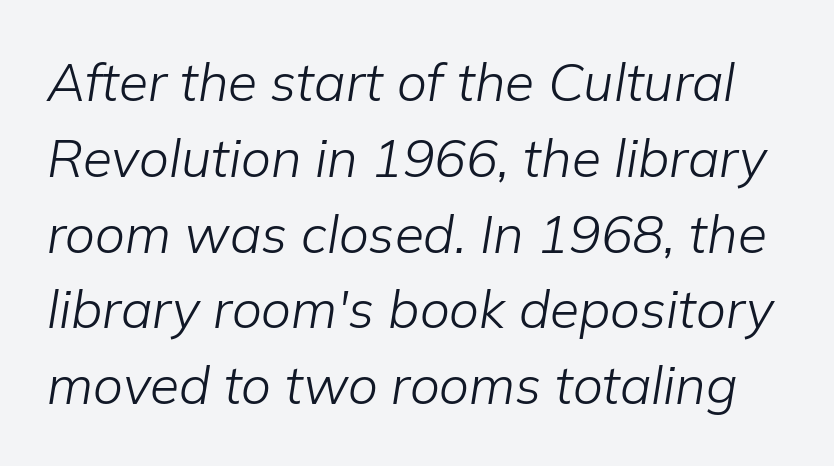
The image shows 53 px light type, italic (leaning right); set normal line spacing (1.43x), normal letter spacing, not underlined; low stroke contrast and a medium x-height.
